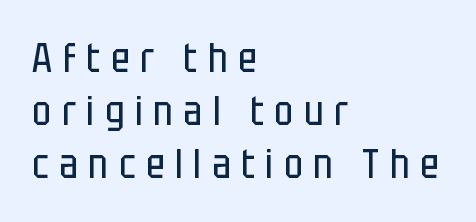
Rule under the text: the space is simply empty. The rendering inserts visible extra space after every character. The rendering shows plain stroke endings on the letterforms — a sans-serif design. Baseline-to-baseline distance is the conventional proportion of letter height.
